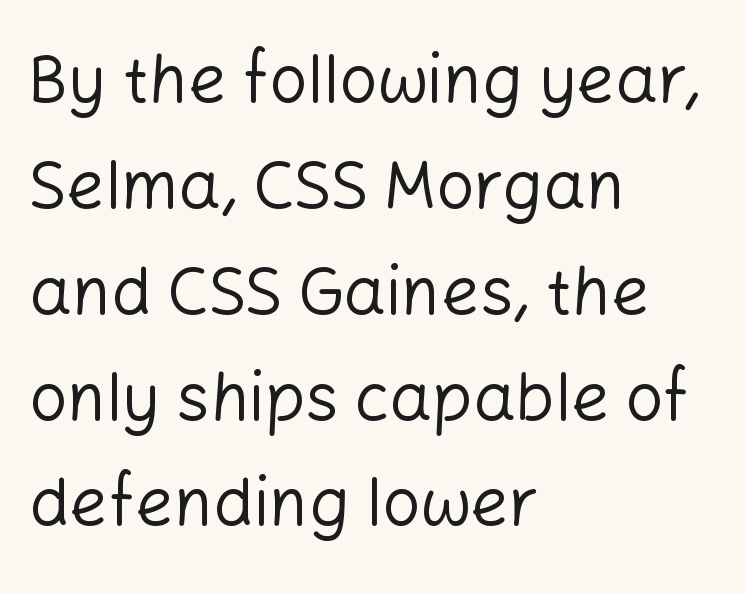
Q: Is the text bold? A: No.
Q: Is the text italic (slanted)? A: No, it is upright.
Q: Is the typeface a serif or a sans-serif typeface? A: Sans-serif.
Q: Is the text underlined? A: No.
Q: How is the paragraph aligned? A: Left-aligned.
Q: Is the spacing between letters normal or unusually wide? A: Normal.
Q: Is the spacing between lines tight, normal or loose? A: Normal.
Q: Width (condensed, normal, or wide)? A: Normal.
Q: Stroke contrast? A: Low.
Q: x-height? A: Medium.
Q: Monospaced? A: No.
